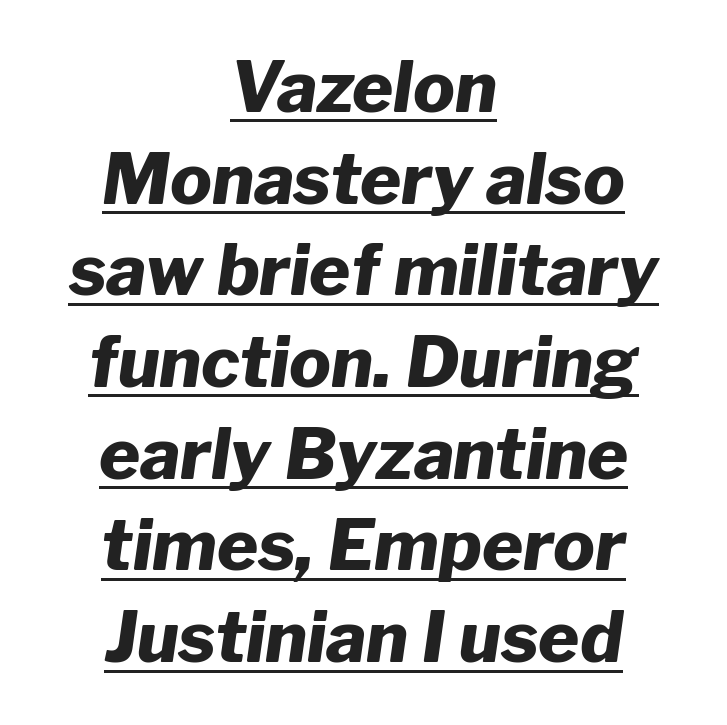
The image shows 70 px heavy type, italic (leaning right); set centered, normal line spacing (1.31x), normal letter spacing, underlined; low stroke contrast and a medium x-height.
